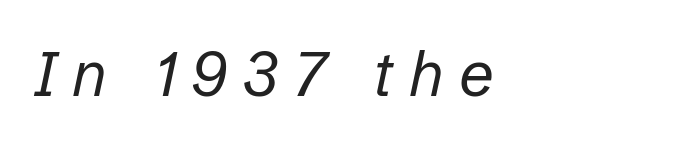
{"italic": "yes", "lean": "right", "slant_degrees": 12, "bold": "no", "weight": "regular", "width": "normal", "stroke_contrast": "low", "x_height": "medium", "monospaced": "no", "underline": "no", "align": "left", "letter_spacing": "wide", "letter_spacing_em": 0.26, "glyph_px": 62}
